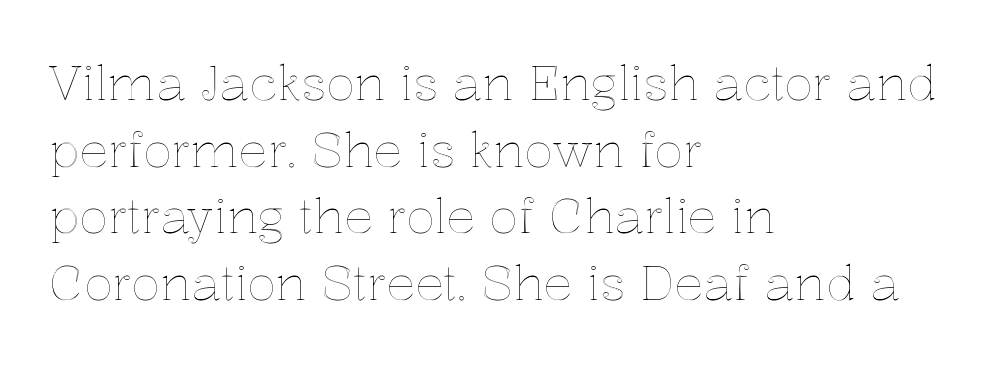
Q: Is the text italic (slanted)? A: No, it is upright.
Q: Is the text underlined? A: No.
Q: How is the paragraph aligned? A: Left-aligned.
Q: Is the spacing between letters normal or unusually wide? A: Normal.
Q: Is the spacing between lines tight, normal or loose? A: Normal.
Q: Width (condensed, normal, or wide)? A: Normal.
Q: x-height? A: Medium.
Q: Monospaced? A: No.
